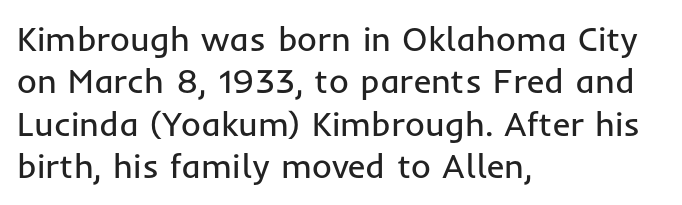
Looks like regular typesetting: each glyph gets only the width it needs. The designer went with a sans here, leaving each stem footless. In CSS terms this would be text-align: left. Check the space under the baseline: it is left empty. The specimen reads as upright at a glance.
